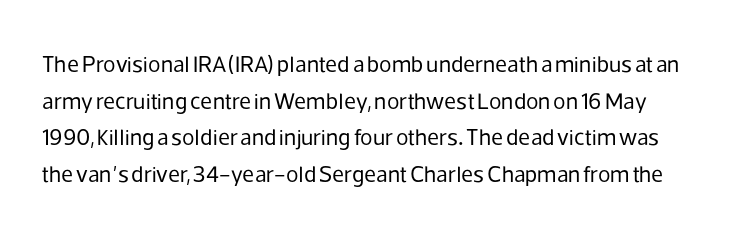
Q: Is the text bold? A: No.
Q: Is the text italic (slanted)? A: No, it is upright.
Q: Is the text underlined? A: No.
Q: Is the spacing between letters normal or unusually wide? A: Normal.
Q: Is the spacing between lines tight, normal or loose? A: Normal.
